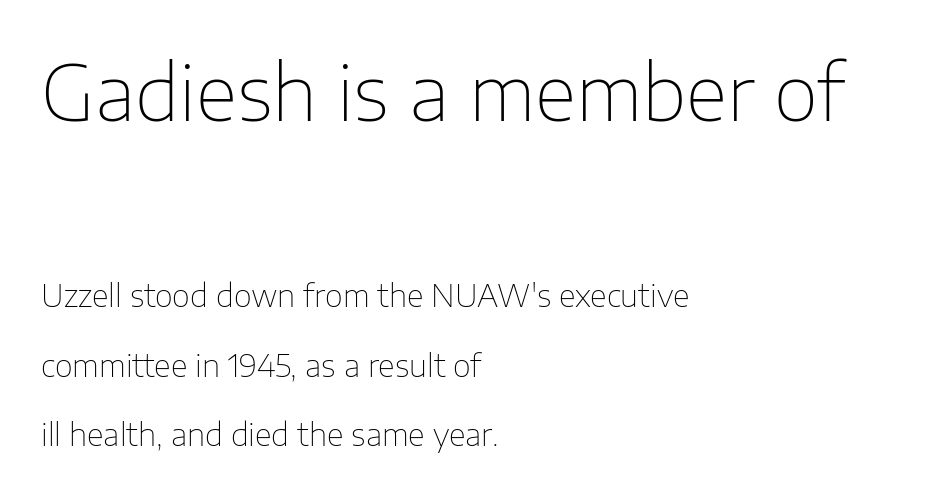
The image shows 77 px thin sans-serif type, upright; set left-aligned, loose line spacing (2.24x), normal letter spacing, not underlined; the first (top) block is 2.48x larger; low stroke contrast and a medium x-height.
